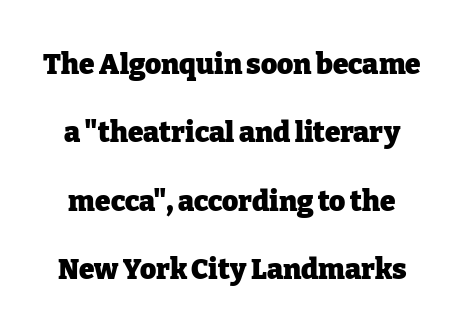
The image shows 28 px heavy serif type, upright; set loose line spacing (2.44x), normal letter spacing, not underlined; low stroke contrast and a medium x-height.
